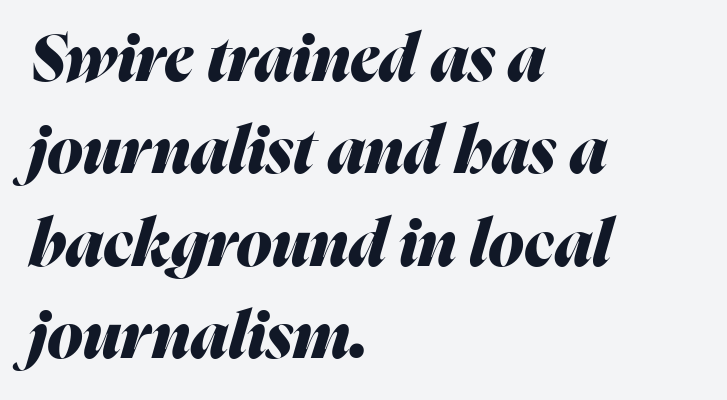
{"italic": "yes", "lean": "right", "slant_degrees": 16, "bold": "yes", "weight": "heavy", "width": "normal", "stroke_contrast": "medium", "x_height": "medium", "monospaced": "no", "underline": "no", "align": "left", "line_spacing": "normal", "line_spacing_ratio": 1.42, "letter_spacing": "normal", "letter_spacing_em": 0.0, "glyph_px": 65}
